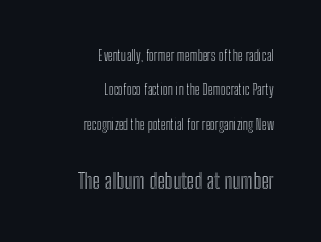
Notice how the passage keeps a crisp vertical edge on the right only. Size contrast runs from small at the top to large at the bottom. Tracking value appears to be zero — textbook default spacing. Regarding leading, the lines here are spaced well apart. The axis of the letterforms is exactly vertical. Check the space under the baseline: it is left empty.
